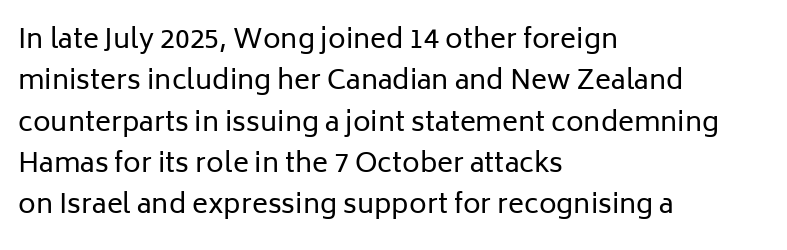
Q: Is the text bold? A: No.
Q: Is the text italic (slanted)? A: No, it is upright.
Q: Is the text underlined? A: No.
Q: How is the paragraph aligned? A: Left-aligned.
Q: Is the spacing between letters normal or unusually wide? A: Normal.
Q: Is the spacing between lines tight, normal or loose? A: Normal.
